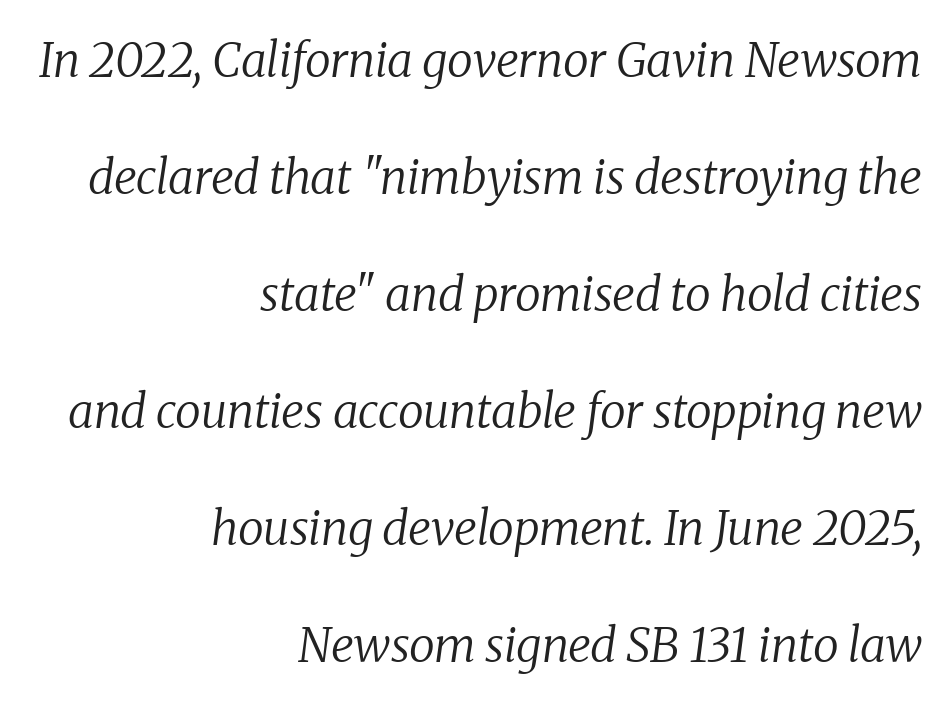
The image shows 47 px regular-weight serif type, italic (leaning right); set right-aligned, loose line spacing (2.49x), normal letter spacing, not underlined; low stroke contrast and a medium x-height.
